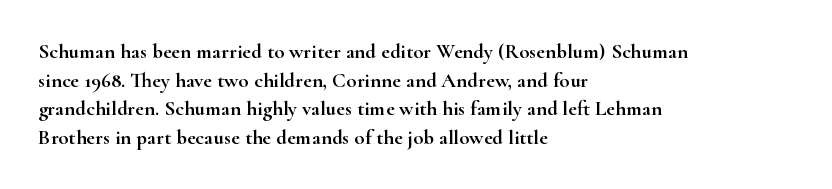
The image shows 21 px text type, upright; set left-aligned, normal line spacing (1.36x), normal letter spacing, not underlined.
